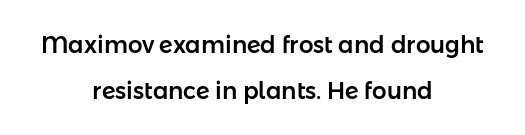
Q: Is the text italic (slanted)? A: No, it is upright.
Q: Is the text underlined? A: No.
Q: How is the paragraph aligned? A: Centered.
Q: Is the spacing between letters normal or unusually wide? A: Normal.
Q: Is the spacing between lines tight, normal or loose? A: Loose.
